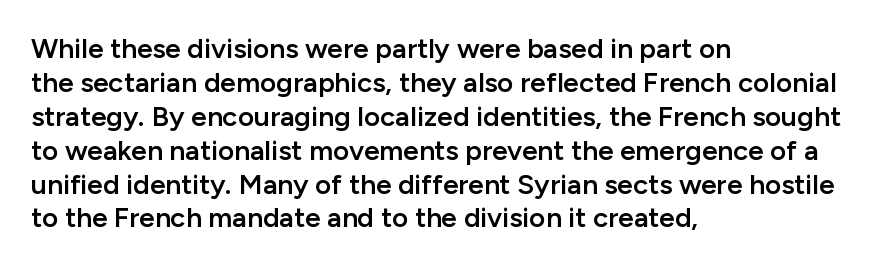
The image shows 28 px semibold sans-serif type, upright; set left-aligned, line spacing 1.21x, normal letter spacing, not underlined; low stroke contrast and a medium x-height.
